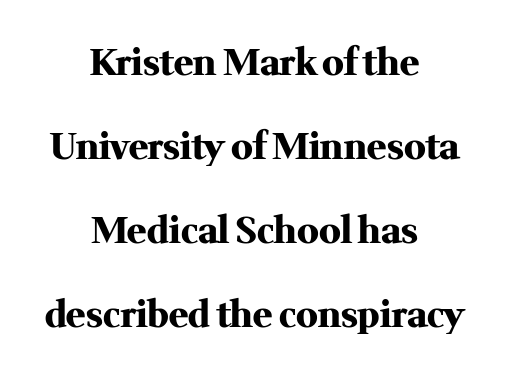
The image shows 36 px heavy serif type, upright; set centered, loose line spacing (2.33x), normal letter spacing, not underlined; medium stroke contrast and a medium x-height.
